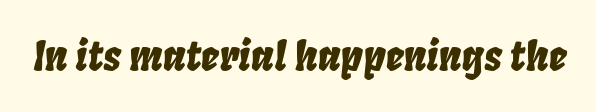
{"italic": "yes", "lean": "right", "slant_degrees": 8, "width": "condensed", "stroke_contrast": "low", "x_height": "large", "monospaced": "no", "underline": "no", "letter_spacing": "normal", "letter_spacing_em": 0.0, "glyph_px": 41}
